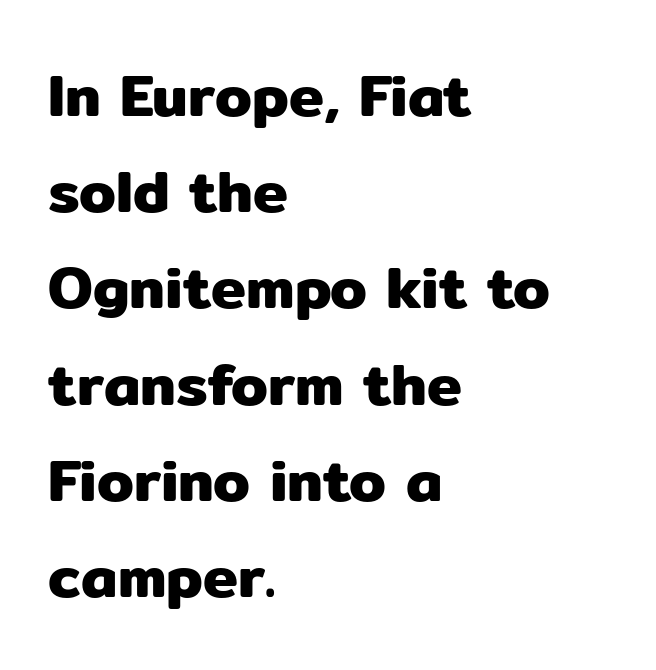
Q: Is the text italic (slanted)? A: No, it is upright.
Q: Is the typeface a serif or a sans-serif typeface? A: Sans-serif.
Q: Is the text underlined? A: No.
Q: How is the paragraph aligned? A: Left-aligned.
Q: Is the spacing between letters normal or unusually wide? A: Normal.
Q: Is the spacing between lines tight, normal or loose? A: Normal.
Q: Width (condensed, normal, or wide)? A: Normal.
Q: Stroke contrast? A: Low.
Q: x-height? A: Medium.
Q: Monospaced? A: No.
